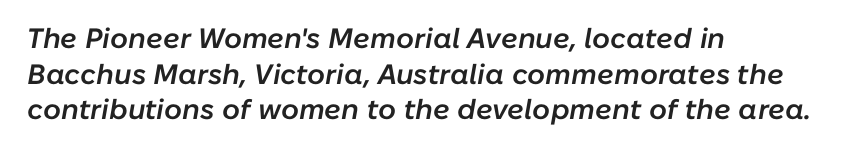
The image shows 28 px semibold type, italic (leaning right); set left-aligned, normal line spacing (1.27x), normal letter spacing, not underlined; low stroke contrast and a medium x-height.
